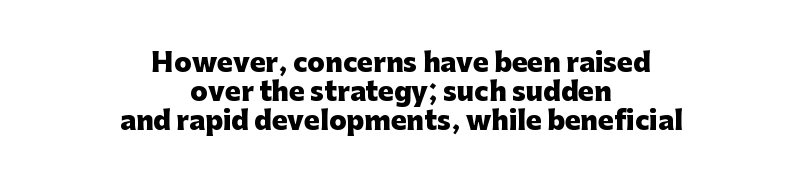
Q: Is the text bold? A: Yes.
Q: Is the text italic (slanted)? A: No, it is upright.
Q: Is the text underlined? A: No.
Q: How is the paragraph aligned? A: Centered.
Q: Is the spacing between letters normal or unusually wide? A: Normal.
Q: Is the spacing between lines tight, normal or loose? A: Tight.
